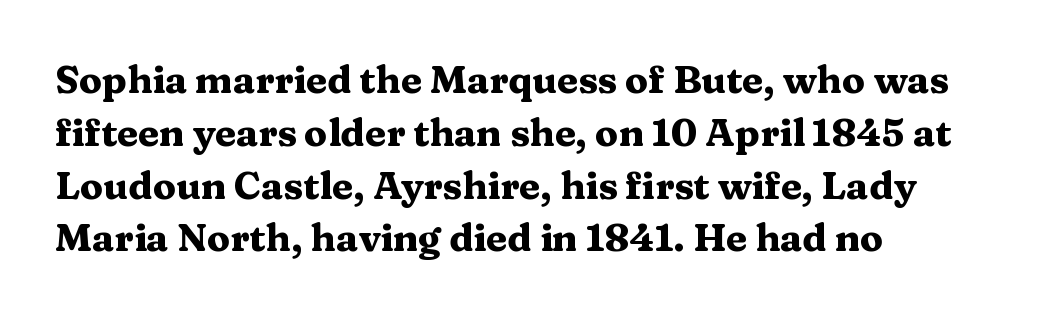
The image shows 38 px heavy, wide serif type, upright; set left-aligned, normal line spacing (1.39x), normal letter spacing, not underlined; medium stroke contrast and a medium x-height.
